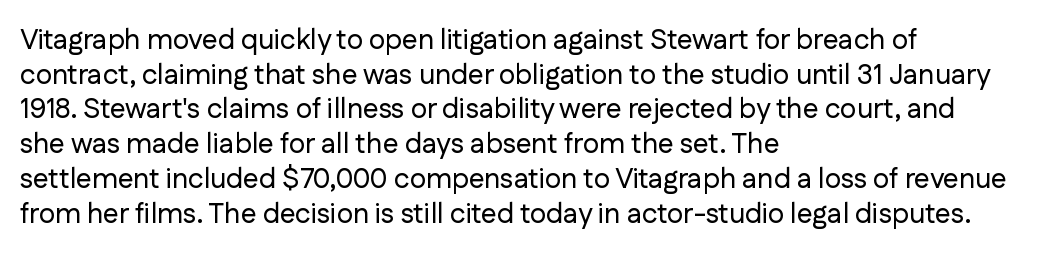
Q: Is the text italic (slanted)? A: No, it is upright.
Q: Is the typeface a serif or a sans-serif typeface? A: Sans-serif.
Q: Is the text underlined? A: No.
Q: How is the paragraph aligned? A: Left-aligned.
Q: Is the spacing between letters normal or unusually wide? A: Normal.
Q: Width (condensed, normal, or wide)? A: Normal.
Q: Stroke contrast? A: Low.
Q: x-height? A: Medium.
Q: Monospaced? A: No.
